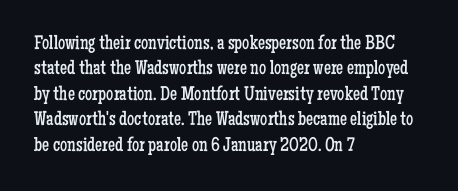
The image shows 20 px text type, upright; set left-aligned, normal line spacing (1.27x), normal letter spacing, not underlined.
